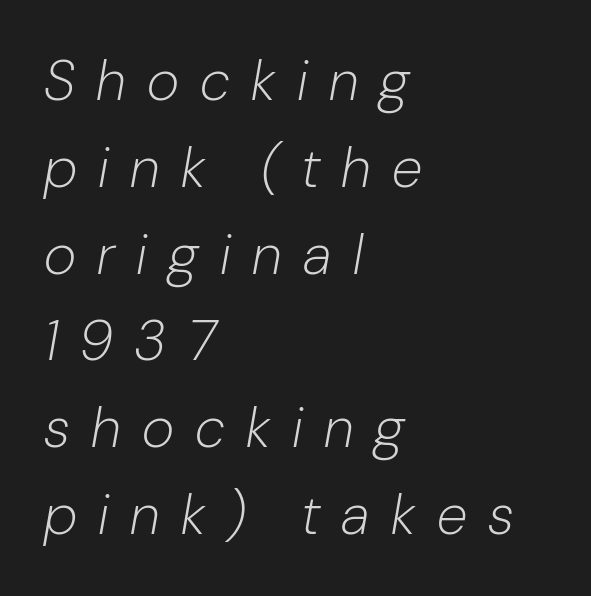
The image shows 56 px light type, italic (leaning right); set left-aligned, normal line spacing (1.55x), unusually wide letter spacing (+0.38 em), not underlined; low stroke contrast and a medium x-height.
